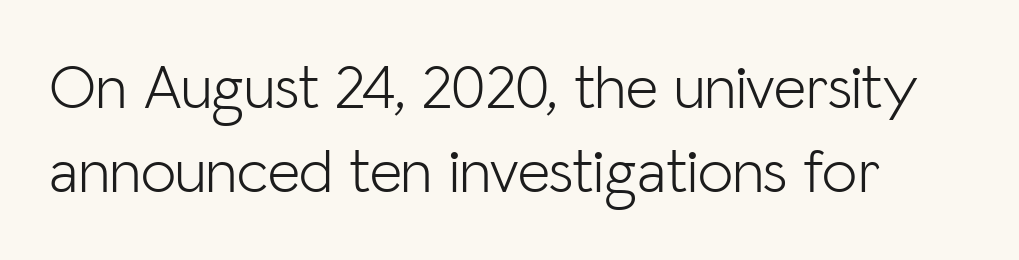
You can tell from the bare stems that sans-serif type was used. Students, note that the glyphs here touch the page at normal intervals. Only glyphs here, with clear space below each row. Is there much room between lines? A standard amount, neither cramped nor airy. This is not heavy type; no bold has been used. Do the letters lean? They stand straight.
